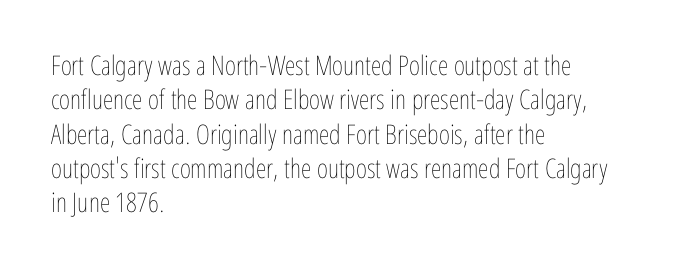
Q: Is the text bold? A: No.
Q: Is the text italic (slanted)? A: No, it is upright.
Q: Is the text underlined? A: No.
Q: How is the paragraph aligned? A: Left-aligned.
Q: Is the spacing between letters normal or unusually wide? A: Normal.
Q: Is the spacing between lines tight, normal or loose? A: Normal.
